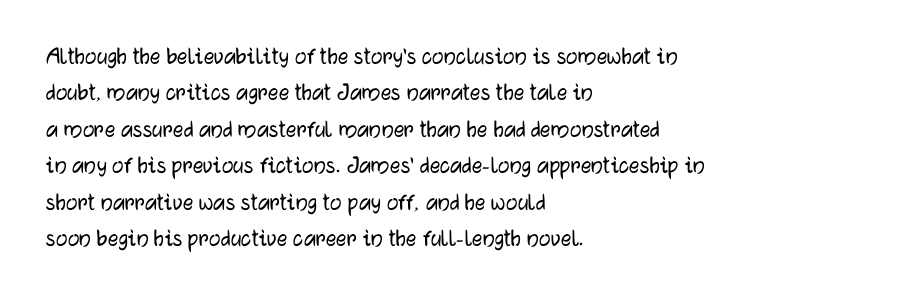
{"italic": "no", "underline": "no", "align": "left", "line_spacing": "normal", "line_spacing_ratio": 1.4, "letter_spacing": "normal", "letter_spacing_em": 0.0, "glyph_px": 26}
